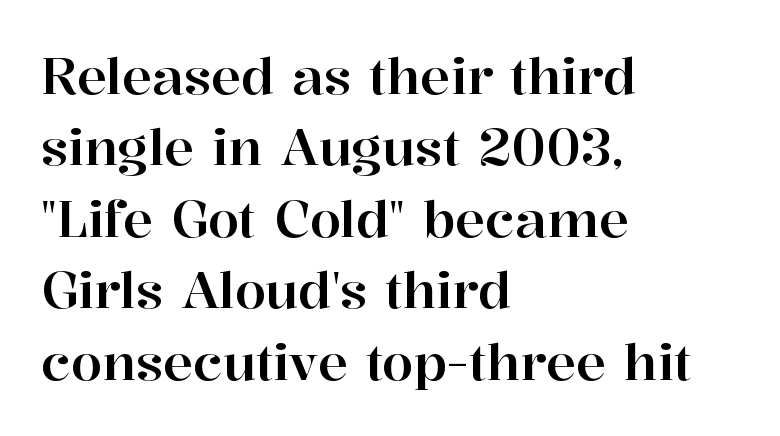
The letters sit at their default tracking, neither squeezed nor spread. Plain, unruled lines of type. Small tapered or slab feet sit at the stroke ends, so this counts as serif. Compared with typical paragraphs, the rows here are spaced about the same. All the whitespace from short lines collects on the right.
